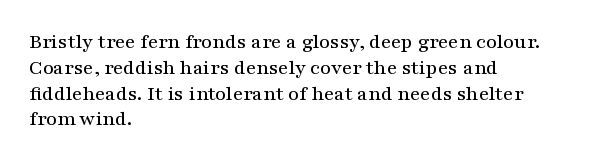
{"italic": "no", "underline": "no", "align": "left", "line_spacing_ratio": 1.23, "letter_spacing": "normal", "letter_spacing_em": 0.0, "glyph_px": 21}
